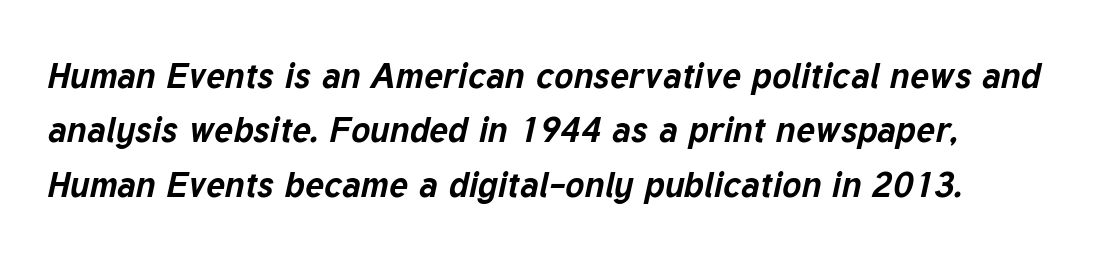
The image shows 36 px bold type, italic (leaning right); set normal line spacing (1.51x), normal letter spacing, not underlined; low stroke contrast and a medium x-height.
